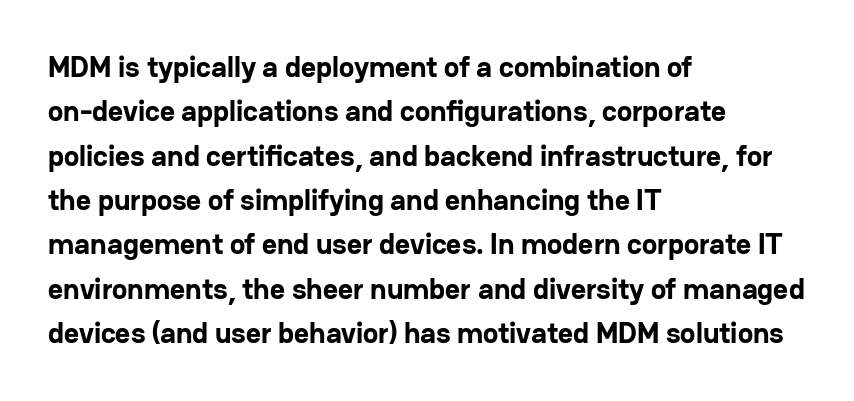
{"serif": "no", "italic": "no", "bold": "yes", "weight": "bold", "width": "normal", "stroke_contrast": "low", "x_height": "medium", "monospaced": "no", "underline": "no", "align": "left", "line_spacing": "normal", "line_spacing_ratio": 1.53, "letter_spacing": "normal", "letter_spacing_em": 0.0, "glyph_px": 29}
